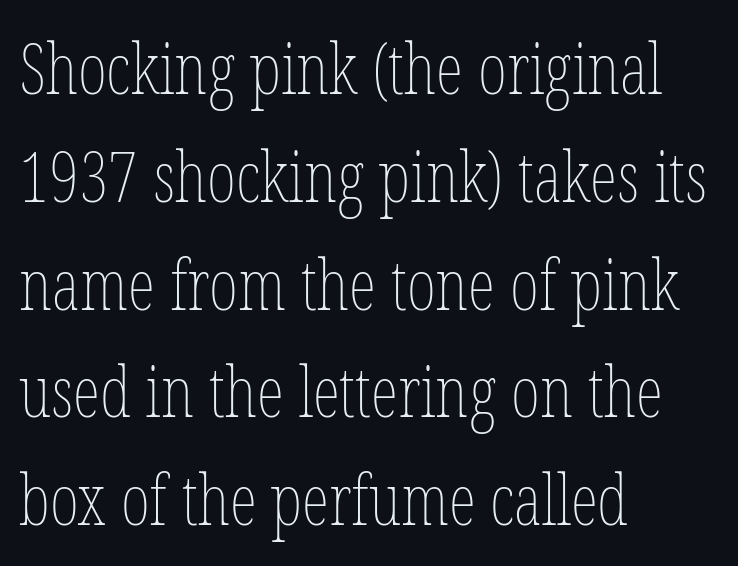
{"italic": "no", "bold": "no", "weight": "thin", "width": "condensed", "stroke_contrast": "low", "x_height": "medium", "monospaced": "no", "underline": "no", "align": "left", "line_spacing": "normal", "line_spacing_ratio": 1.54, "letter_spacing": "normal", "letter_spacing_em": 0.0, "glyph_px": 70}
